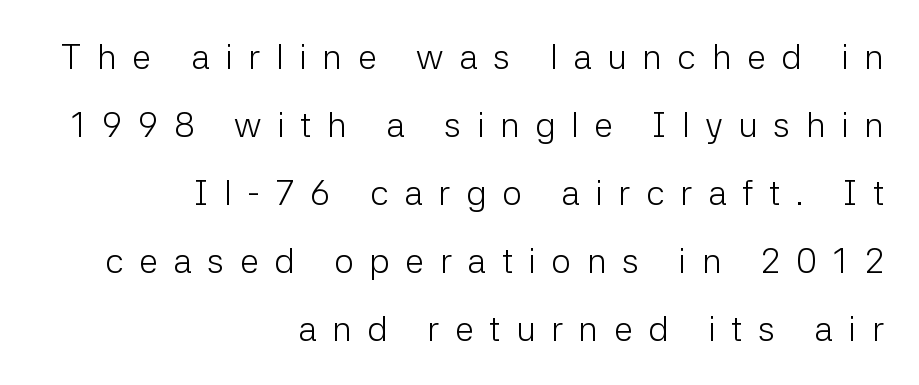
Widely set lines give the paragraph a tall, airy silhouette. Line ends are locked; line starts wander. The face looks like a standard text weight, possibly lighter. In terms of letterform style, serifs are entirely absent.
